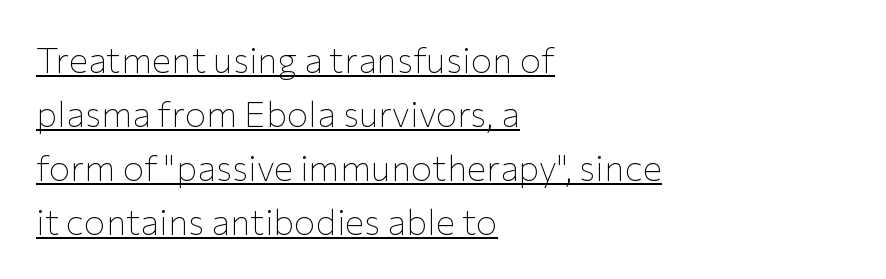
The image shows 36 px thin sans-serif type, upright; set left-aligned, normal line spacing (1.5x), normal letter spacing, underlined; low stroke contrast and a medium x-height.
